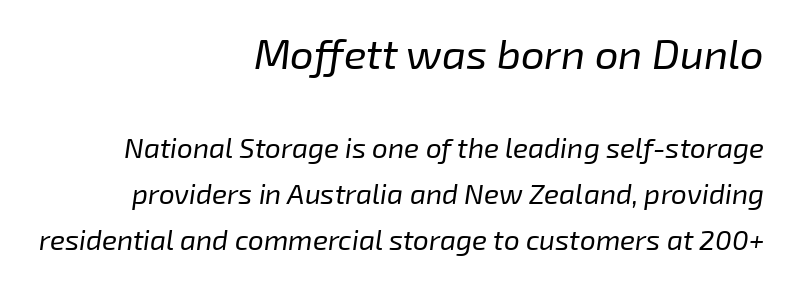
Q: Is the text bold? A: No.
Q: Is the text italic (slanted)? A: Yes, it leans right by about 8 degrees.
Q: Is the text underlined? A: No.
Q: How is the paragraph aligned? A: Right-aligned.
Q: Is the spacing between letters normal or unusually wide? A: Normal.
Q: Is the spacing between lines tight, normal or loose? A: Normal.
Q: Which block of text is set in a larger size, the first (top) or the second (bottom)? A: The first (top) one.
Q: Width (condensed, normal, or wide)? A: Normal.
Q: Stroke contrast? A: Low.
Q: x-height? A: Medium.
Q: Monospaced? A: No.
